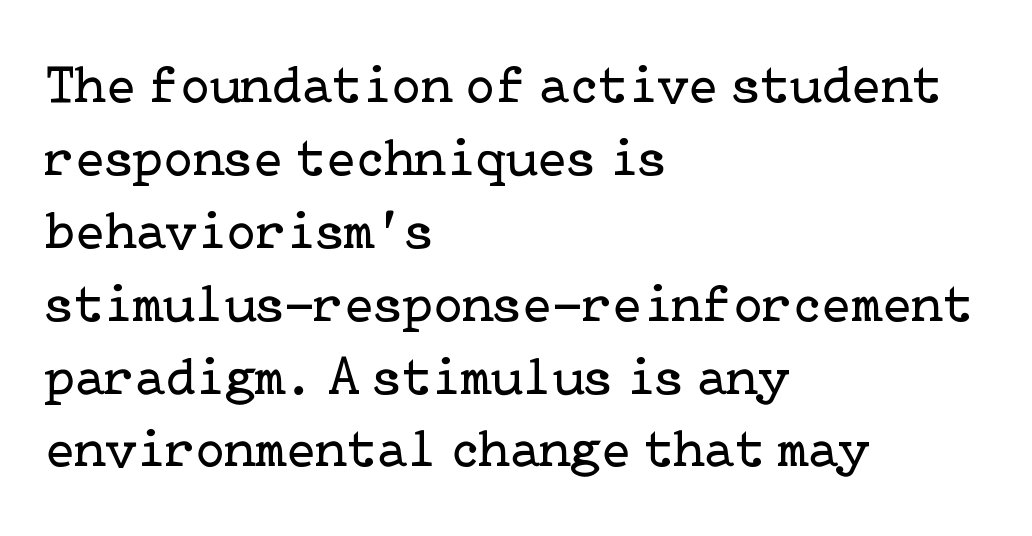
Compared with a centered layout, this one pins lines to the left instead. If you measured baseline to baseline, you'd find a middling distance. What stands out about the letter spacing? Nothing — it is the standard amount. Unlike italic type, these characters show no tilt at all. The gap between lines stays unmarked. This is serif lettering, the kind often seen in printed books.
